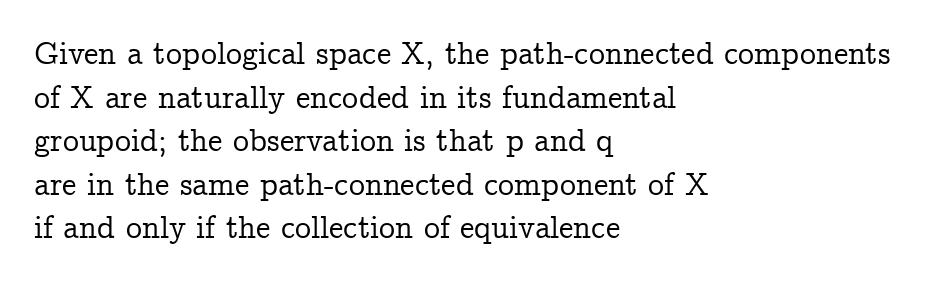
Q: Is the text italic (slanted)? A: No, it is upright.
Q: Is the typeface a serif or a sans-serif typeface? A: Serif.
Q: Is the text underlined? A: No.
Q: How is the paragraph aligned? A: Left-aligned.
Q: Is the spacing between letters normal or unusually wide? A: Normal.
Q: Is the spacing between lines tight, normal or loose? A: Normal.
Q: Width (condensed, normal, or wide)? A: Normal.
Q: Stroke contrast? A: Low.
Q: x-height? A: Medium.
Q: Monospaced? A: No.
